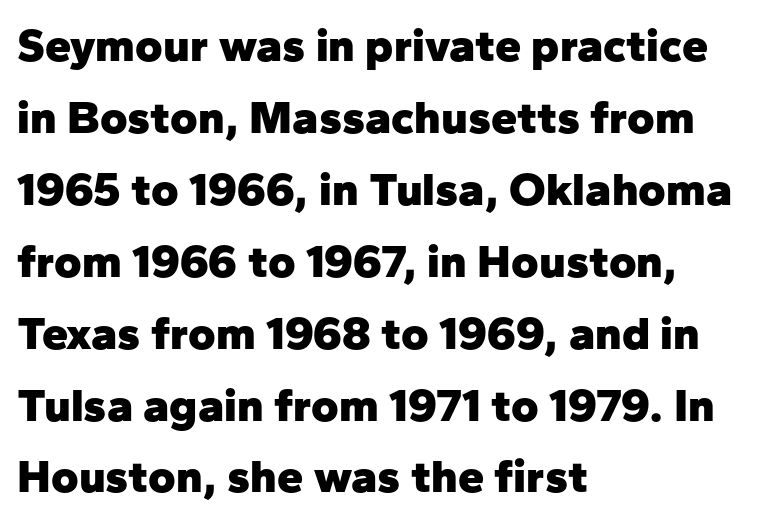
The image shows 47 px heavy sans-serif type, upright; set left-aligned, normal line spacing (1.53x), normal letter spacing, not underlined; low stroke contrast and a medium x-height.
